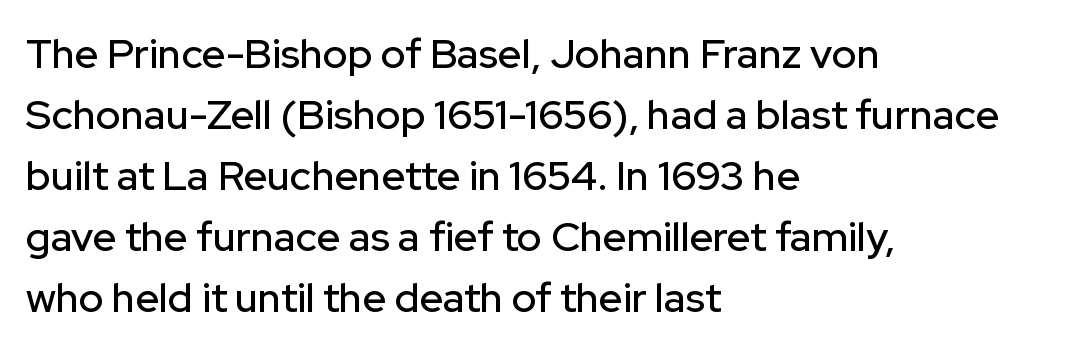
The image shows 41 px sans-serif type, upright; set left-aligned, normal line spacing (1.49x), normal letter spacing, not underlined; low stroke contrast and a medium x-height.
